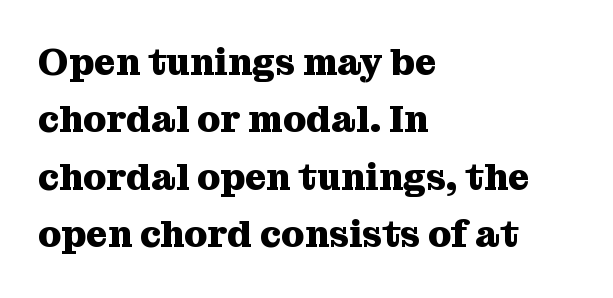
The image shows 37 px heavy serif type, upright; set left-aligned, normal line spacing (1.55x), normal letter spacing, not underlined; medium stroke contrast and a medium x-height.
